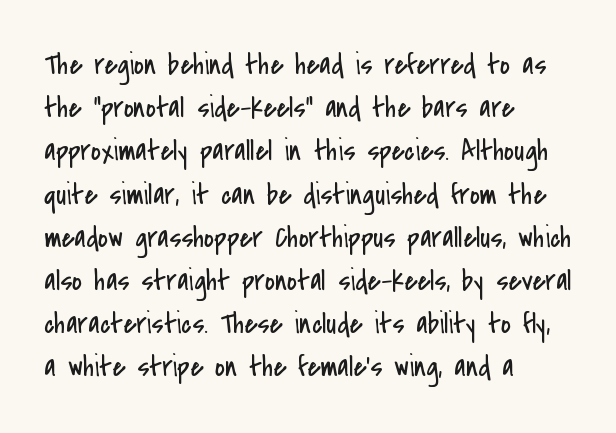
Q: Is the text bold? A: No.
Q: Is the text italic (slanted)? A: No, it is upright.
Q: Is the typeface a serif or a sans-serif typeface? A: Sans-serif.
Q: Is the text underlined? A: No.
Q: How is the paragraph aligned? A: Left-aligned.
Q: Is the spacing between letters normal or unusually wide? A: Normal.
Q: Is the spacing between lines tight, normal or loose? A: Normal.
Q: Width (condensed, normal, or wide)? A: Condensed.
Q: Stroke contrast? A: Low.
Q: x-height? A: Small.
Q: Monospaced? A: No.
